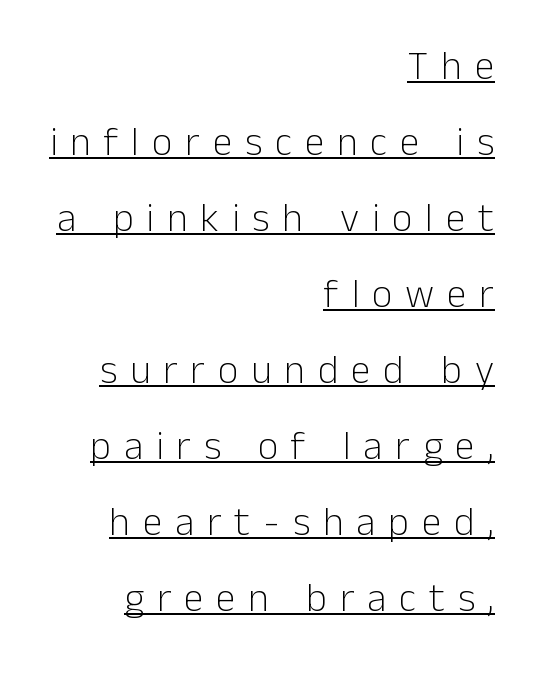
{"serif": "no", "italic": "no", "bold": "no", "weight": "light", "width": "normal", "stroke_contrast": "low", "x_height": "medium", "monospaced": "no", "underline": "yes", "align": "right", "line_spacing": "loose", "line_spacing_ratio": 1.9, "letter_spacing": "wide", "letter_spacing_em": 0.32, "glyph_px": 40}
